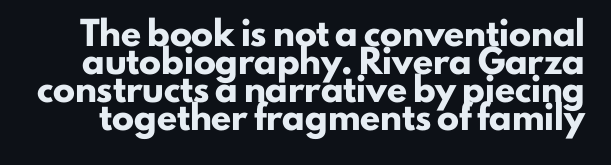
Q: Is the text bold? A: Yes.
Q: Is the text italic (slanted)? A: No, it is upright.
Q: Is the text underlined? A: No.
Q: Is the spacing between letters normal or unusually wide? A: Normal.
Q: Is the spacing between lines tight, normal or loose? A: Normal.
